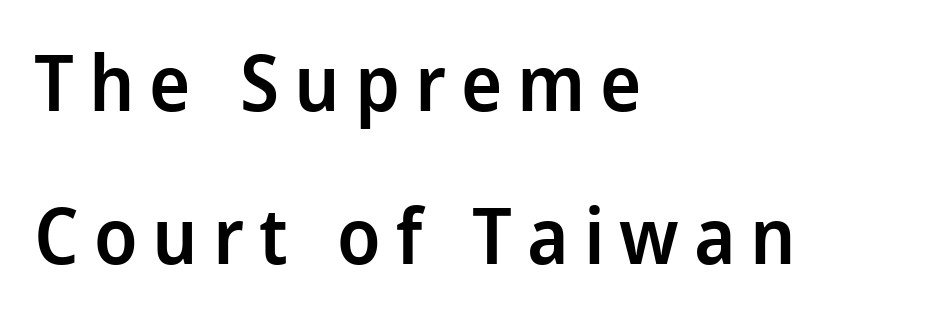
The image shows 78 px semibold, condensed sans-serif type, upright; set left-aligned, loose line spacing (1.96x), not underlined; low stroke contrast and a large x-height.
